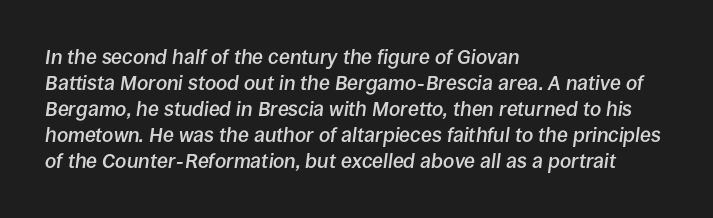
{"italic": "yes", "lean": "right", "slant_degrees": 8, "bold": "semi", "underline": "no", "align": "left", "line_spacing": "normal", "line_spacing_ratio": 1.3, "letter_spacing": "normal", "letter_spacing_em": 0.0, "glyph_px": 20}
